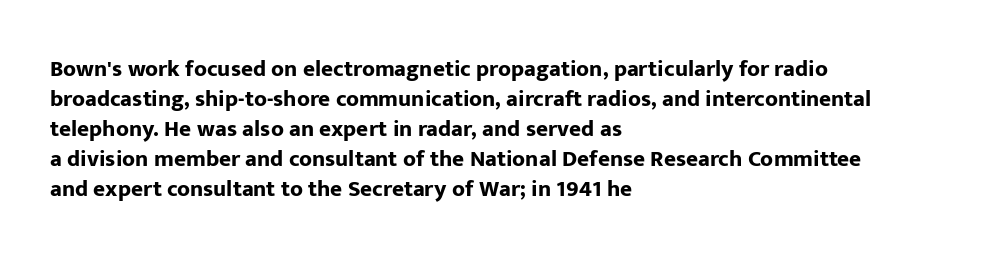
Q: Is the text bold? A: Yes.
Q: Is the text italic (slanted)? A: No, it is upright.
Q: Is the text underlined? A: No.
Q: How is the paragraph aligned? A: Left-aligned.
Q: Is the spacing between letters normal or unusually wide? A: Normal.
Q: Is the spacing between lines tight, normal or loose? A: Normal.
